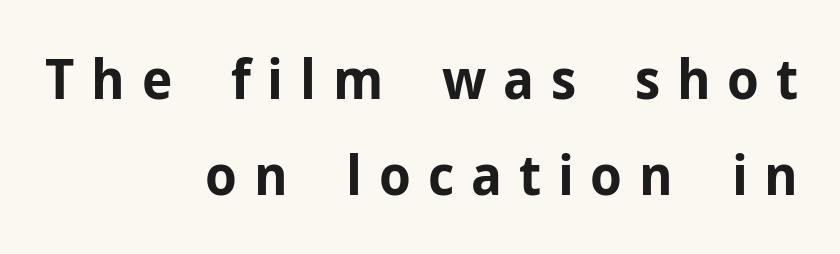
Q: Is the text bold? A: Yes.
Q: Is the text italic (slanted)? A: No, it is upright.
Q: Is the typeface a serif or a sans-serif typeface? A: Sans-serif.
Q: Is the text underlined? A: No.
Q: How is the paragraph aligned? A: Right-aligned.
Q: Is the spacing between letters normal or unusually wide? A: Unusually wide.
Q: Width (condensed, normal, or wide)? A: Normal.
Q: Stroke contrast? A: Low.
Q: x-height? A: Medium.
Q: Monospaced? A: No.
